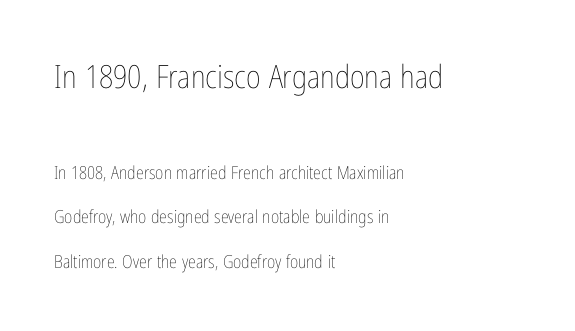
The image shows 32 px thin, condensed type, upright; set left-aligned, loose line spacing (2.47x), normal letter spacing, not underlined; the first (top) block is 1.78x larger; low stroke contrast and a medium x-height.
